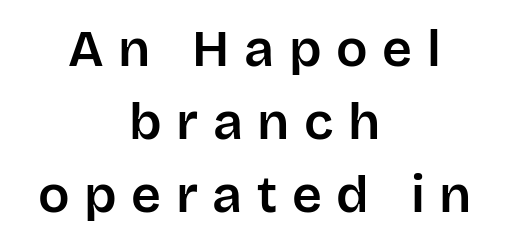
The image shows 52 px sans-serif type, upright; set centered, normal line spacing (1.4x), unusually wide letter spacing (+0.28 em), not underlined; low stroke contrast and a large x-height.
